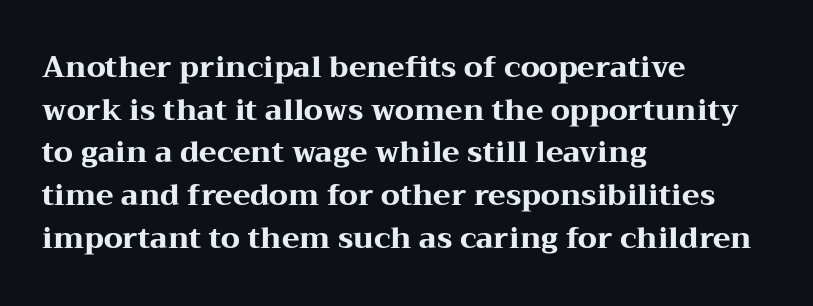
{"serif": "yes", "italic": "no", "bold": "yes", "weight": "heavy", "width": "wide", "stroke_contrast": "medium", "x_height": "medium", "monospaced": "no", "underline": "no", "align": "left", "line_spacing": "normal", "line_spacing_ratio": 1.47, "letter_spacing": "normal", "letter_spacing_em": 0.0, "glyph_px": 29}
